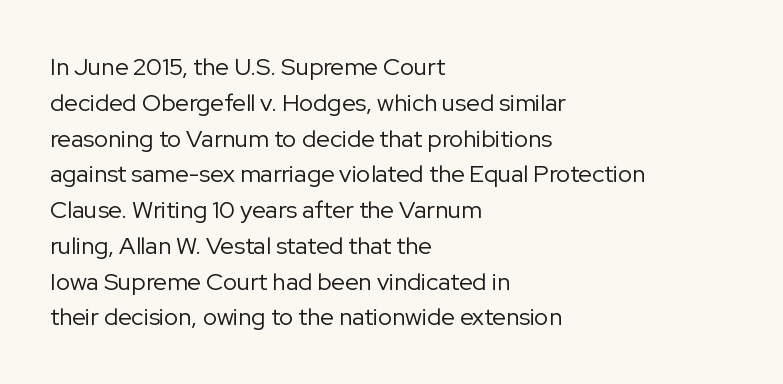
The setting favours the left margin, as ordinary paragraphs usually do. Upright lettering throughout. Letter spacing: default. No chunkiness to these letters — they're not bold.
